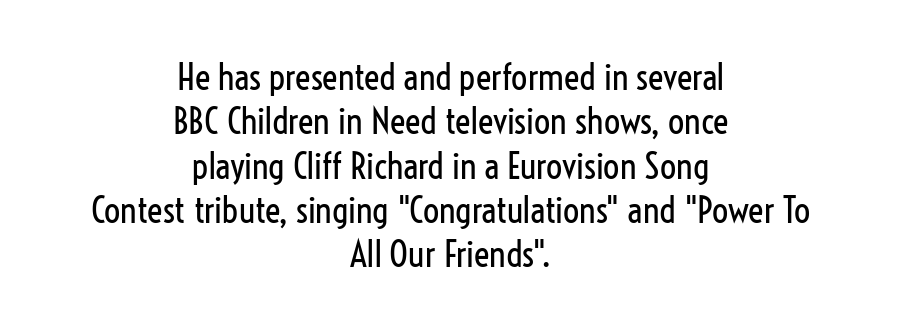
The image shows 36 px regular-weight, condensed sans-serif type, upright; set centered, line spacing 1.23x, normal letter spacing, not underlined; low stroke contrast and a medium x-height.
